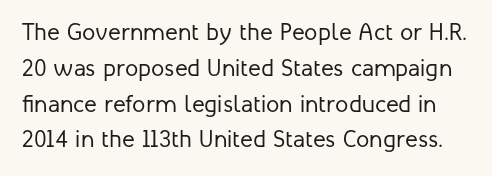
Q: Is the text bold? A: No.
Q: Is the text italic (slanted)? A: No, it is upright.
Q: Is the text underlined? A: No.
Q: Is the spacing between letters normal or unusually wide? A: Normal.
Q: Is the spacing between lines tight, normal or loose? A: Normal.
